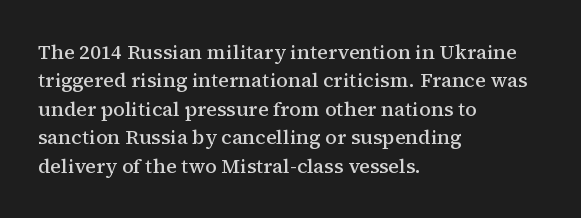
The strokes are fattened partway — semibold, not bold. The typesetter chose a ragged-right arrangement here. The letters sit at their default tracking, neither squeezed nor spread. If you measured baseline to baseline, you'd find a middling distance. The font's upright variant was chosen for this text.
